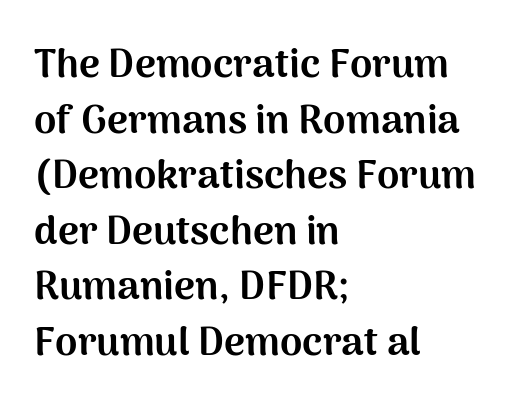
The specimen omits any rule beneath the text block's lines. Spacing verdict: proportional, widths tailored to each character. The lettering stays uniformly vertical, giving the passage a roman look. Compared with a centered layout, this one pins lines to the left instead. The glyphs in this specimen are sans serif. Evenly set lines give the paragraph a standard silhouette.
